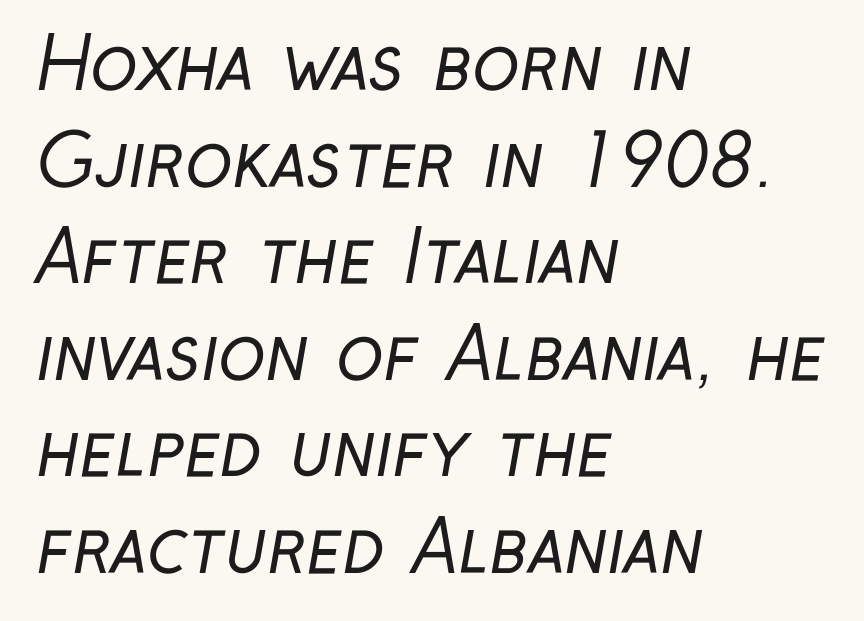
Q: Is the text bold? A: No.
Q: Is the typeface a serif or a sans-serif typeface? A: Sans-serif.
Q: Is the text underlined? A: No.
Q: How is the paragraph aligned? A: Left-aligned.
Q: Is the spacing between letters normal or unusually wide? A: Normal.
Q: Is the spacing between lines tight, normal or loose? A: Normal.
Q: Width (condensed, normal, or wide)? A: Condensed.
Q: Stroke contrast? A: Low.
Q: x-height? A: Medium.
Q: Monospaced? A: No.
